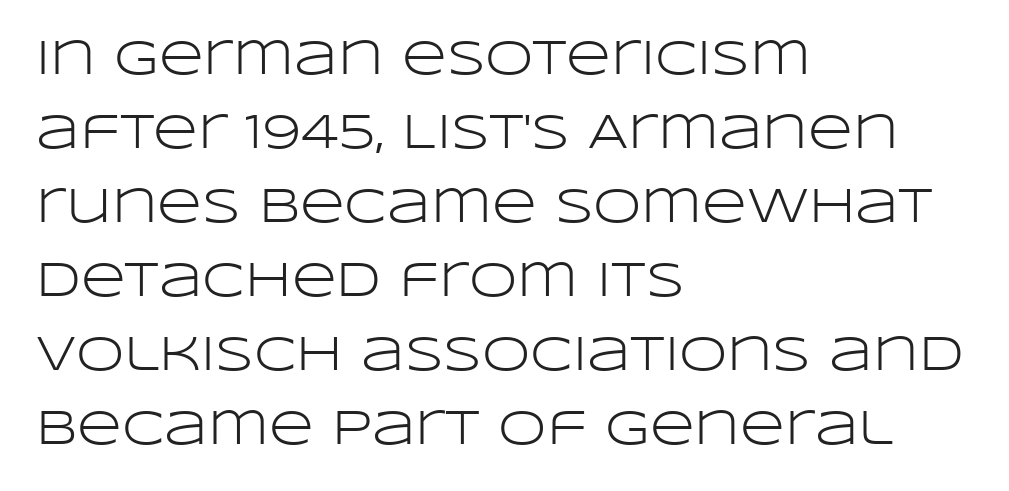
Q: Is the text bold? A: No.
Q: Is the text italic (slanted)? A: No, it is upright.
Q: Is the typeface a serif or a sans-serif typeface? A: Sans-serif.
Q: Is the text underlined? A: No.
Q: How is the paragraph aligned? A: Left-aligned.
Q: Is the spacing between letters normal or unusually wide? A: Normal.
Q: Is the spacing between lines tight, normal or loose? A: Normal.
Q: Width (condensed, normal, or wide)? A: Wide.
Q: Stroke contrast? A: Low.
Q: x-height? A: Large.
Q: Monospaced? A: No.
